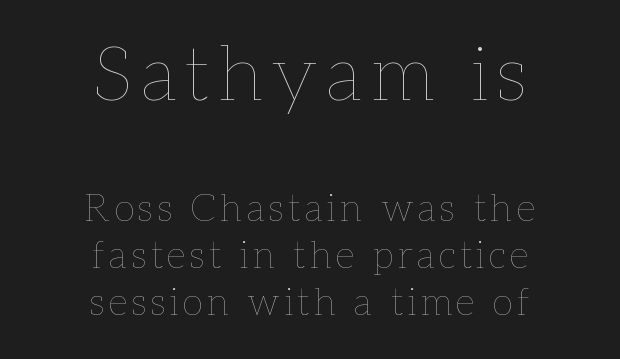
The image shows 76 px thin type, upright; set centered, line spacing 1.24x, not underlined; the first (top) block is 2.0x larger; low stroke contrast and a medium x-height.
